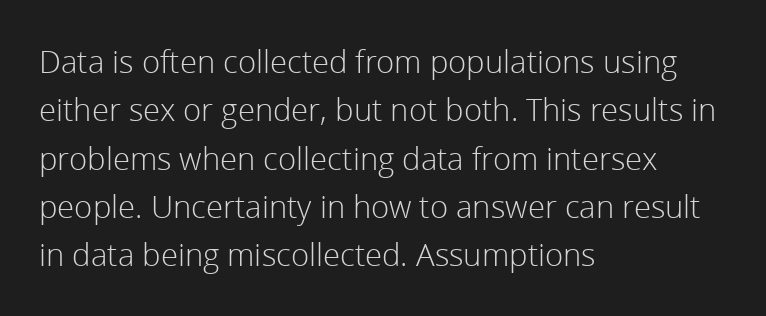
The image shows 31 px light sans-serif type, upright; set left-aligned, normal line spacing (1.56x), normal letter spacing, not underlined; a medium x-height.
